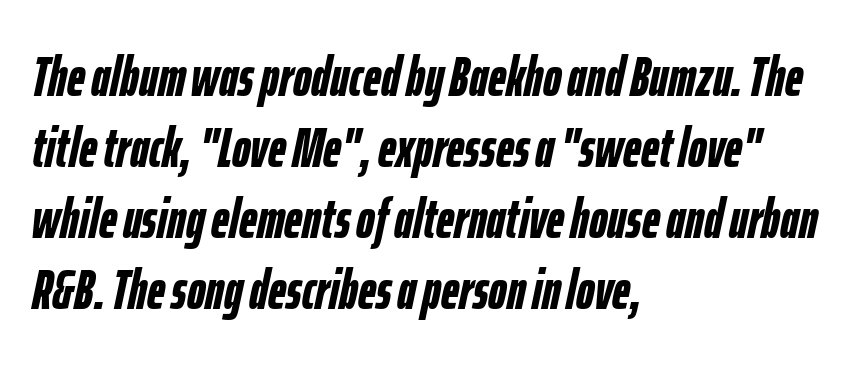
Is this a fixed-width face? No — the glyphs have proportional, varying widths. The face used here has a pronounced slope to its letters. Horizontal bands of white between lines are of average thickness. As a designer I'd log this as weight 700, bold.
